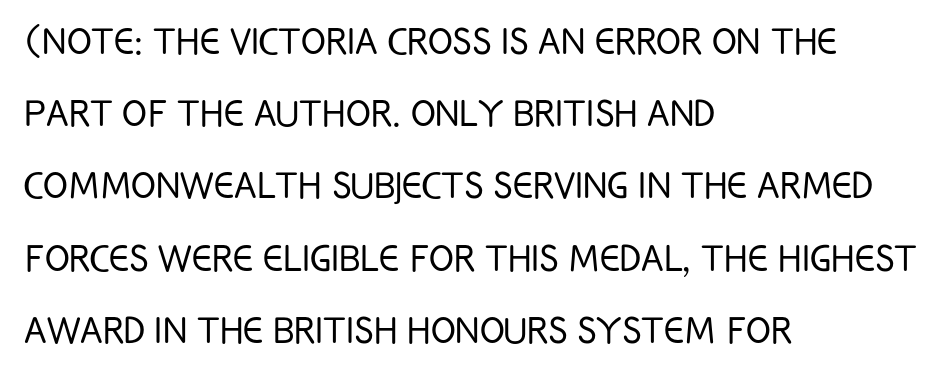
Q: Is the text bold? A: No.
Q: Is the text italic (slanted)? A: No, it is upright.
Q: Is the typeface a serif or a sans-serif typeface? A: Sans-serif.
Q: Is the text underlined? A: No.
Q: How is the paragraph aligned? A: Left-aligned.
Q: Is the spacing between letters normal or unusually wide? A: Normal.
Q: Is the spacing between lines tight, normal or loose? A: Normal.
Q: Width (condensed, normal, or wide)? A: Condensed.
Q: Stroke contrast? A: Low.
Q: x-height? A: Large.
Q: Monospaced? A: No.
